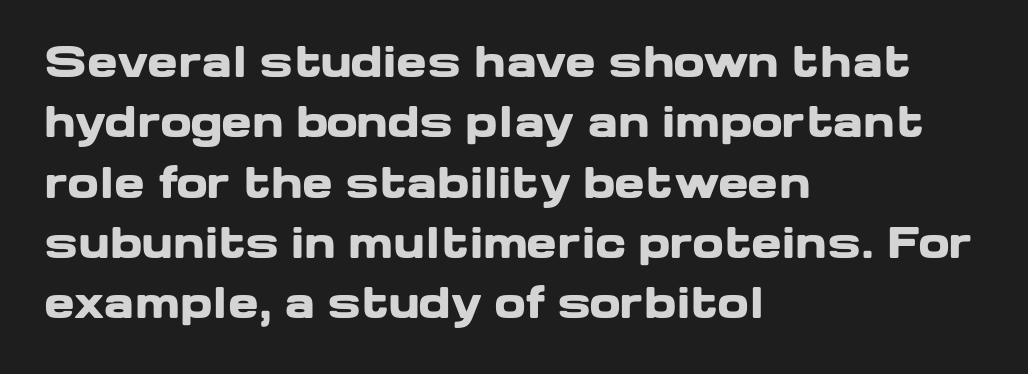
Q: Is the text bold? A: Yes.
Q: Is the text italic (slanted)? A: No, it is upright.
Q: Is the typeface a serif or a sans-serif typeface? A: Sans-serif.
Q: Is the text underlined? A: No.
Q: How is the paragraph aligned? A: Left-aligned.
Q: Is the spacing between letters normal or unusually wide? A: Normal.
Q: Is the spacing between lines tight, normal or loose? A: Normal.
Q: Width (condensed, normal, or wide)? A: Wide.
Q: Stroke contrast? A: Low.
Q: x-height? A: Medium.
Q: Monospaced? A: No.
